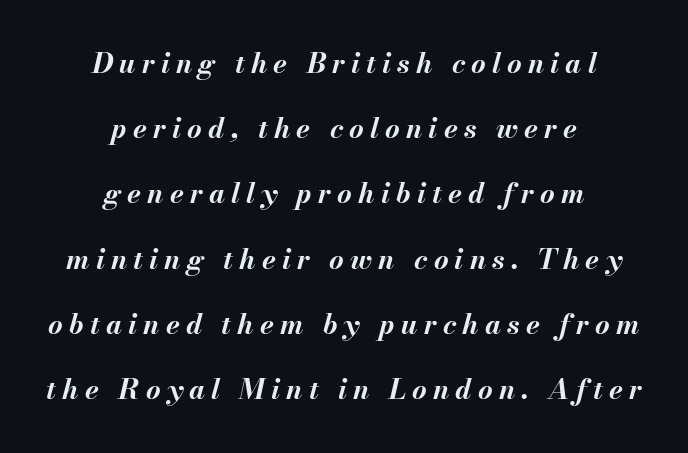
The face used here has a pronounced slope to its letters. The zone under the glyphs is completely vacant. A centered setting, common on invitations and titles, is used for this passage. Proportional: the letters do not fall into vertical columns. Horizontal bands of white between lines are thick stripes. The font is running at its bold setting.
